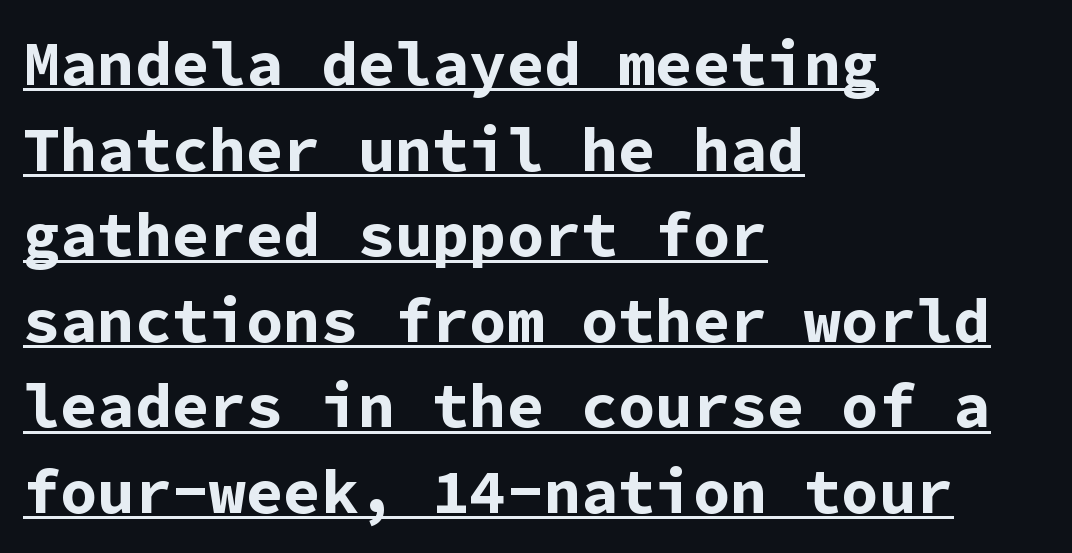
Q: Is the text bold? A: Yes.
Q: Is the text italic (slanted)? A: No, it is upright.
Q: Is the typeface a serif or a sans-serif typeface? A: Sans-serif.
Q: Is the text underlined? A: Yes.
Q: How is the paragraph aligned? A: Left-aligned.
Q: Is the spacing between letters normal or unusually wide? A: Normal.
Q: Is the spacing between lines tight, normal or loose? A: Normal.
Q: Width (condensed, normal, or wide)? A: Normal.
Q: Stroke contrast? A: Low.
Q: x-height? A: Medium.
Q: Monospaced? A: Yes.
